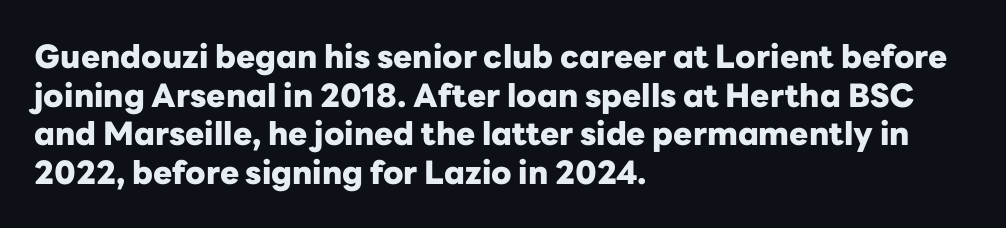
The image shows 32 px heavy sans-serif type, upright; set left-aligned, line spacing 1.21x, normal letter spacing, not underlined; low stroke contrast and a medium x-height.
